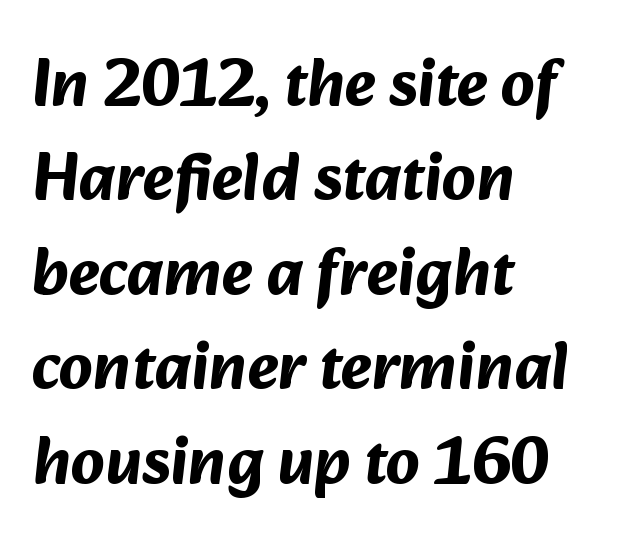
Whoever set this chose a conventional vertical rhythm. Proportional: the letters do not fall into vertical columns. The passage is arranged the way most books set body copy — flush left. Nobody drew a line under any word here.
